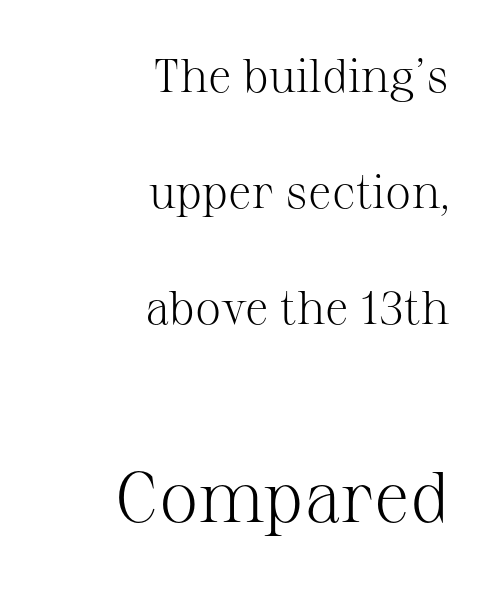
Q: Is the text bold? A: No.
Q: Is the text italic (slanted)? A: No, it is upright.
Q: Is the typeface a serif or a sans-serif typeface? A: Serif.
Q: Is the text underlined? A: No.
Q: How is the paragraph aligned? A: Right-aligned.
Q: Is the spacing between letters normal or unusually wide? A: Normal.
Q: Is the spacing between lines tight, normal or loose? A: Loose.
Q: Which block of text is set in a larger size, the first (top) or the second (bottom)? A: The second (bottom) one.
Q: Width (condensed, normal, or wide)? A: Normal.
Q: Stroke contrast? A: Medium.
Q: x-height? A: Medium.
Q: Monospaced? A: No.
